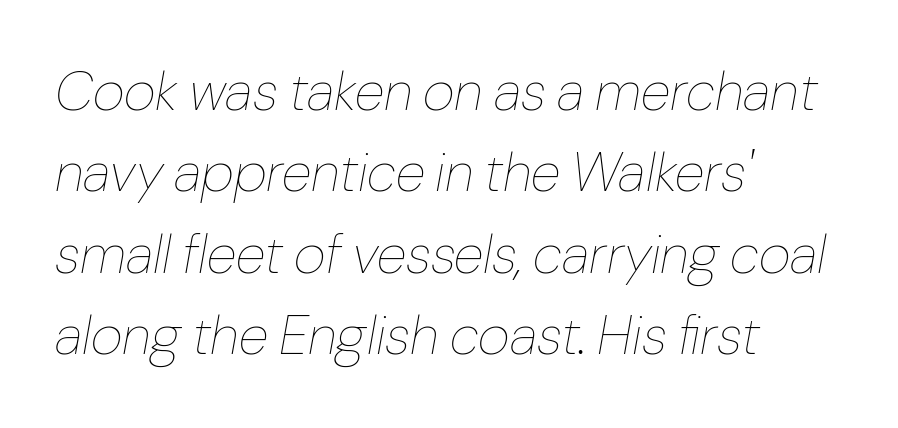
Q: Is the text bold? A: No.
Q: Is the text italic (slanted)? A: Yes, it leans right by about 10 degrees.
Q: Is the text underlined? A: No.
Q: How is the paragraph aligned? A: Left-aligned.
Q: Is the spacing between letters normal or unusually wide? A: Normal.
Q: Is the spacing between lines tight, normal or loose? A: Normal.
Q: Width (condensed, normal, or wide)? A: Normal.
Q: Stroke contrast? A: Low.
Q: x-height? A: Medium.
Q: Monospaced? A: No.
